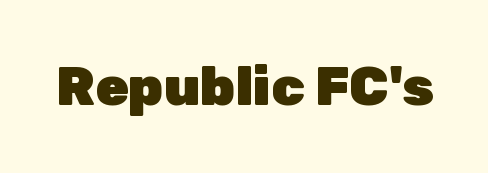
The image shows 54 px heavy sans-serif type, upright; set normal letter spacing, not underlined; low stroke contrast and a medium x-height.
